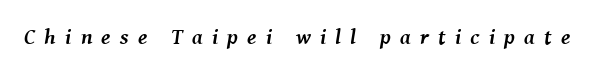
{"italic": "yes", "lean": "right", "slant_degrees": 8, "bold": "yes", "underline": "no", "letter_spacing": "wide", "letter_spacing_em": 0.42, "glyph_px": 22}
